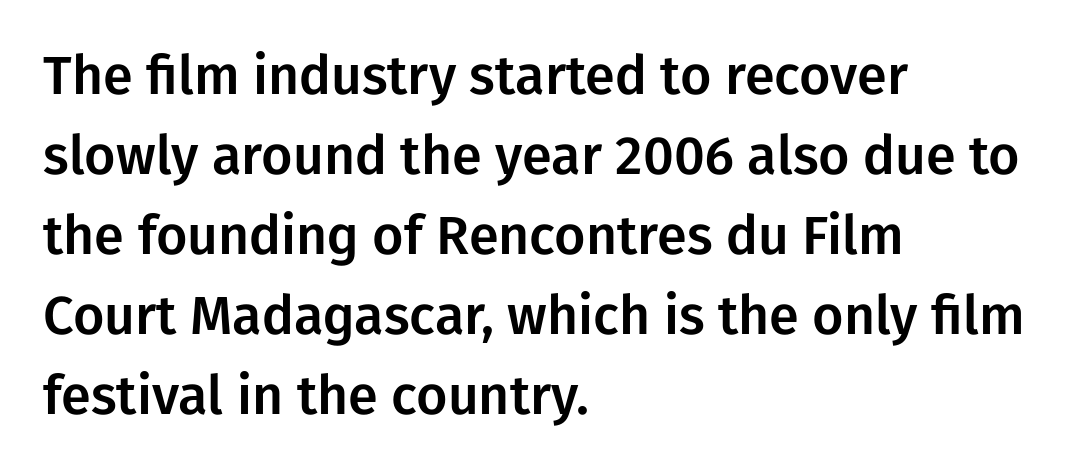
The image shows 54 px sans-serif type, upright; set left-aligned, normal line spacing (1.48x), normal letter spacing, not underlined; low stroke contrast and a medium x-height.
